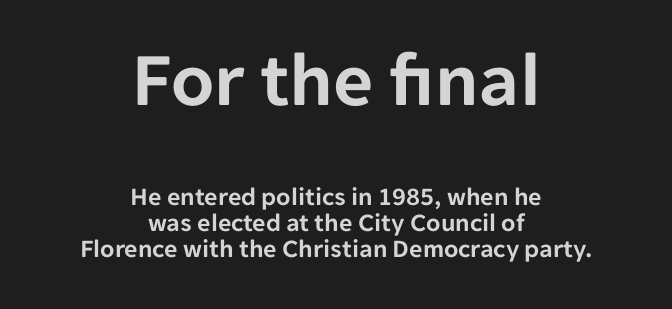
Q: Is the text italic (slanted)? A: No, it is upright.
Q: Is the typeface a serif or a sans-serif typeface? A: Sans-serif.
Q: Is the text underlined? A: No.
Q: How is the paragraph aligned? A: Centered.
Q: Is the spacing between letters normal or unusually wide? A: Normal.
Q: Is the spacing between lines tight, normal or loose? A: Tight.
Q: Which block of text is set in a larger size, the first (top) or the second (bottom)? A: The first (top) one.
Q: Width (condensed, normal, or wide)? A: Normal.
Q: Stroke contrast? A: Low.
Q: x-height? A: Medium.
Q: Monospaced? A: No.
